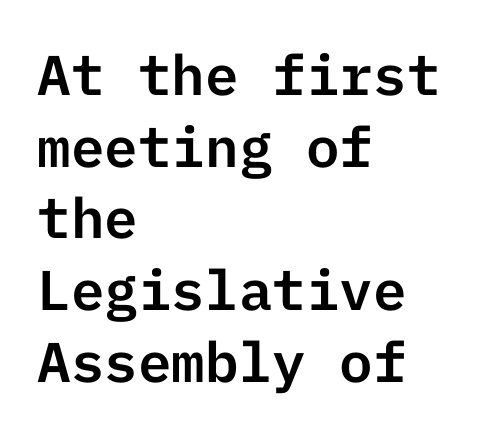
The image shows 56 px sans-serif type, upright; set left-aligned, normal line spacing (1.28x), normal letter spacing, not underlined; low stroke contrast and a medium x-height.
